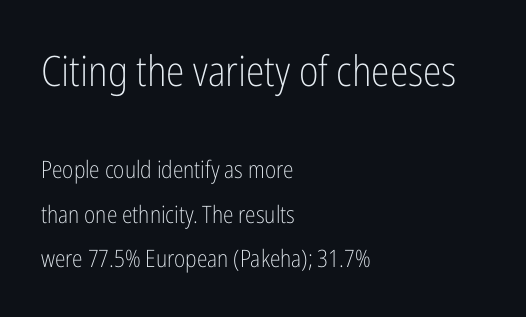
{"serif": "no", "italic": "no", "bold": "no", "weight": "light", "width": "condensed", "stroke_contrast": "low", "x_height": "medium", "monospaced": "no", "underline": "no", "align": "left", "line_spacing_ratio": 1.85, "letter_spacing": "normal", "letter_spacing_em": 0.0, "larger_block": "first", "size_ratio": 1.75, "glyph_px": 42}
